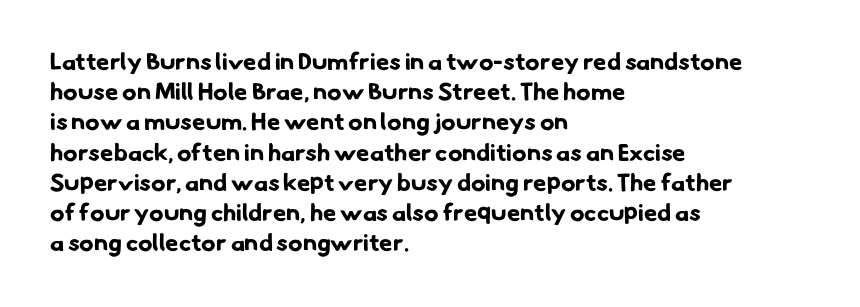
{"bold": "yes", "underline": "no", "align": "left", "line_spacing": "normal", "line_spacing_ratio": 1.26, "letter_spacing": "normal", "letter_spacing_em": 0.0, "glyph_px": 24}
